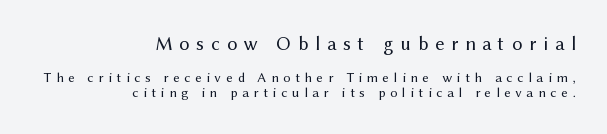
Q: Is the text bold? A: No.
Q: Is the text italic (slanted)? A: No, it is upright.
Q: Is the text underlined? A: No.
Q: How is the paragraph aligned? A: Right-aligned.
Q: Is the spacing between letters normal or unusually wide? A: Unusually wide.
Q: Is the spacing between lines tight, normal or loose? A: Tight.
Q: Which block of text is set in a larger size, the first (top) or the second (bottom)? A: The first (top) one.
